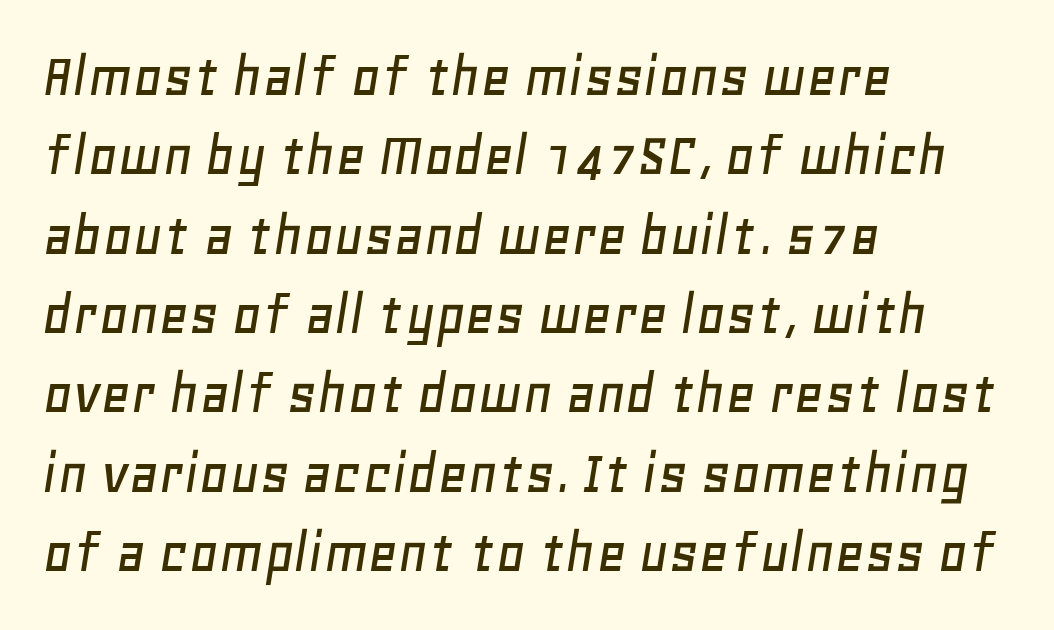
The image shows 64 px text type, italic (leaning right); set left-aligned, line spacing 1.24x, normal letter spacing, not underlined; low stroke contrast and a large x-height.
